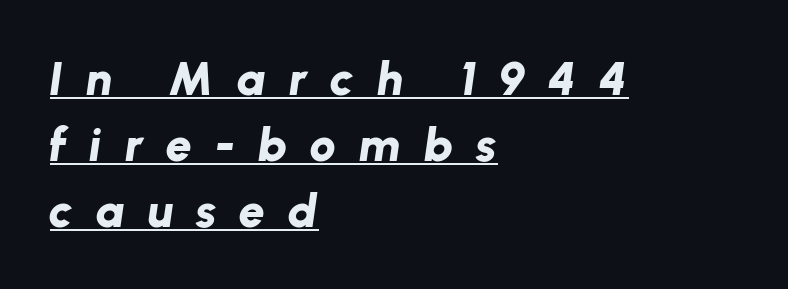
{"italic": "yes", "lean": "right", "slant_degrees": 8, "bold": "yes", "weight": "bold", "width": "normal", "stroke_contrast": "low", "x_height": "medium", "monospaced": "no", "underline": "yes", "align": "left", "line_spacing": "normal", "line_spacing_ratio": 1.4, "letter_spacing": "wide", "letter_spacing_em": 0.48, "glyph_px": 47}
